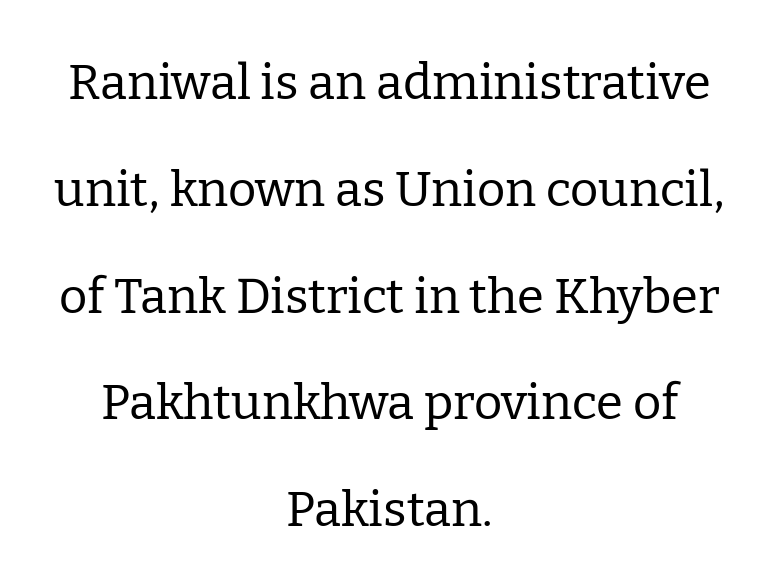
{"serif": "yes", "italic": "no", "bold": "no", "weight": "regular", "width": "normal", "stroke_contrast": "low", "x_height": "medium", "monospaced": "no", "underline": "no", "align": "center", "line_spacing": "loose", "line_spacing_ratio": 2.18, "letter_spacing": "normal", "letter_spacing_em": 0.0, "glyph_px": 49}
